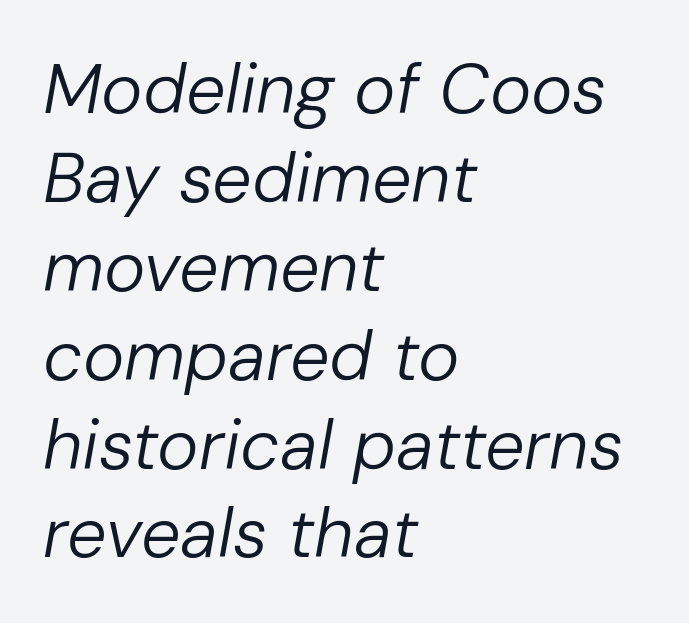
{"italic": "yes", "lean": "right", "slant_degrees": 10, "bold": "no", "weight": "regular", "width": "normal", "stroke_contrast": "low", "x_height": "medium", "monospaced": "no", "underline": "no", "align": "left", "line_spacing": "normal", "line_spacing_ratio": 1.27, "letter_spacing": "normal", "letter_spacing_em": 0.0, "glyph_px": 70}
